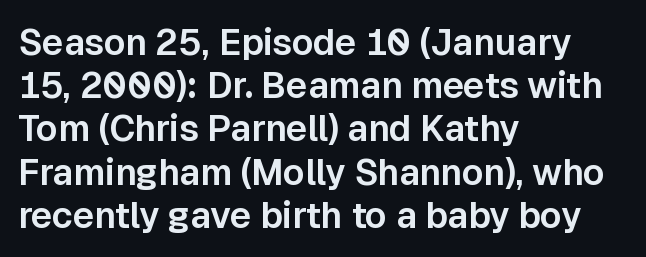
This is sans-serif lettering, the kind often seen on screens and signage. The letters advance in unequal steps, a hallmark of proportional type. The zone under the glyphs is completely vacant. Rendered with straight, roman letterforms. Layout note: lines flush left.
